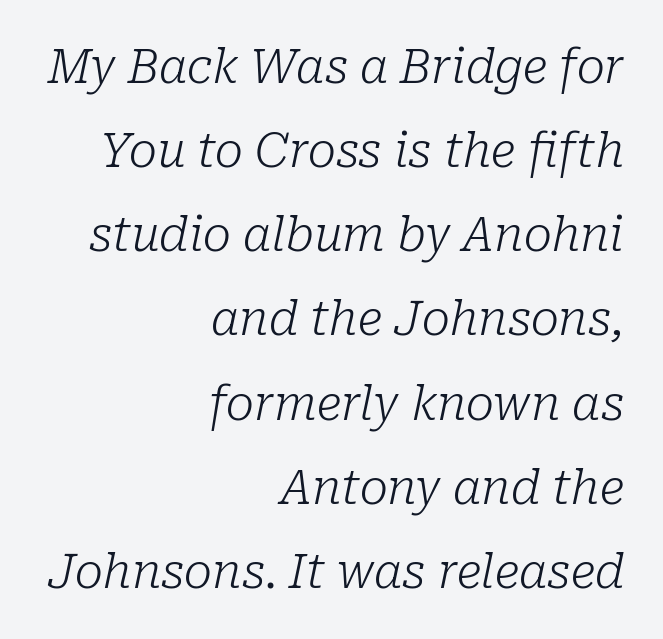
{"serif": "yes", "italic": "yes", "lean": "right", "slant_degrees": 10, "bold": "no", "weight": "light", "width": "normal", "stroke_contrast": "low", "x_height": "medium", "monospaced": "no", "underline": "no", "align": "right", "line_spacing_ratio": 1.79, "letter_spacing": "normal", "letter_spacing_em": 0.0, "glyph_px": 47}
